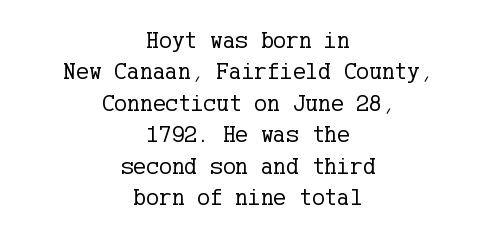
Casual observation: everything's sitting right in the middle. Plain, unruled lines of type. The letters look calm and open, with moderate or lighter stems. The leading is moderate, giving the passage an even texture. Nothing unusual about the tracking: characters are spaced as the font intends.
